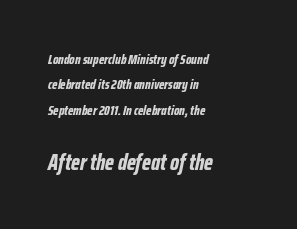
{"italic": "yes", "lean": "right", "slant_degrees": 12, "bold": "yes", "underline": "no", "align": "left", "line_spacing_ratio": 1.82, "letter_spacing": "normal", "letter_spacing_em": 0.0, "larger_block": "second", "size_ratio": 1.64, "glyph_px": 23}
